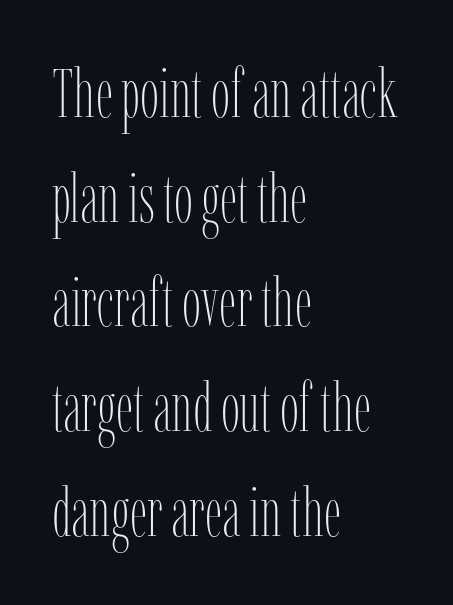
{"italic": "no", "bold": "no", "weight": "thin", "width": "condensed", "stroke_contrast": "low", "x_height": "medium", "monospaced": "no", "underline": "no", "align": "left", "line_spacing": "normal", "line_spacing_ratio": 1.54, "letter_spacing": "normal", "letter_spacing_em": 0.0, "glyph_px": 68}
